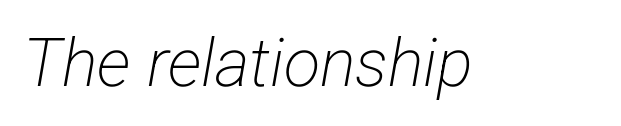
Q: Is the text bold? A: No.
Q: Is the typeface a serif or a sans-serif typeface? A: Sans-serif.
Q: Is the text underlined? A: No.
Q: Is the spacing between letters normal or unusually wide? A: Normal.
Q: Width (condensed, normal, or wide)? A: Condensed.
Q: Stroke contrast? A: Low.
Q: x-height? A: Medium.
Q: Monospaced? A: No.
